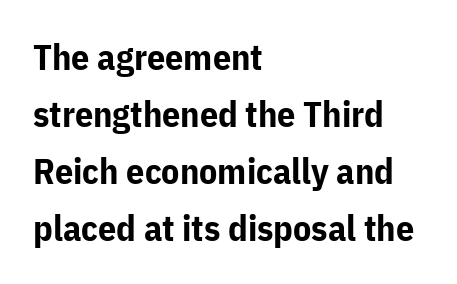
The image shows 36 px bold sans-serif type, upright; set left-aligned, normal line spacing (1.58x), normal letter spacing, not underlined; low stroke contrast and a medium x-height.
